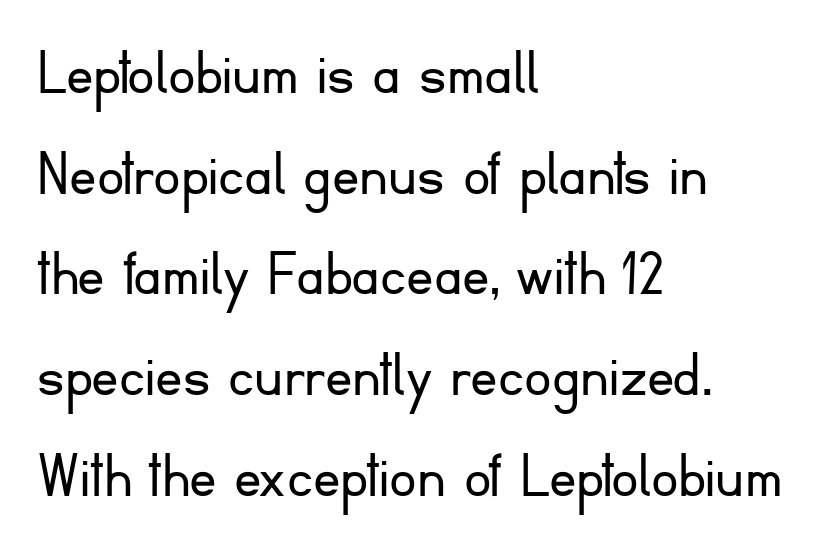
{"serif": "no", "italic": "no", "bold": "no", "weight": "light", "width": "normal", "stroke_contrast": "low", "x_height": "small", "monospaced": "no", "underline": "no", "align": "left", "line_spacing": "normal", "line_spacing_ratio": 1.48, "letter_spacing": "normal", "letter_spacing_em": 0.0, "glyph_px": 68}
